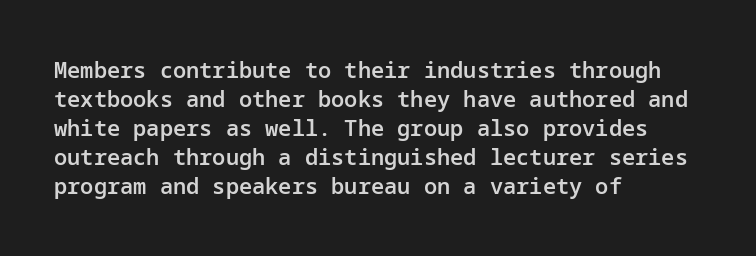
The image shows 22 px text type, upright; set left-aligned, normal line spacing (1.32x), normal letter spacing, not underlined.
